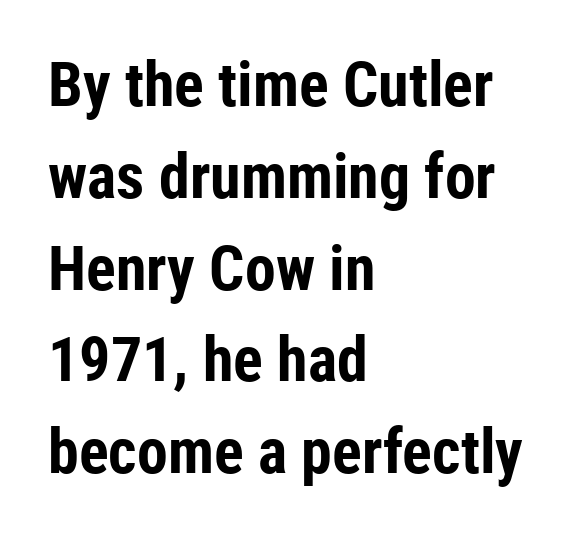
{"serif": "no", "italic": "no", "bold": "yes", "weight": "bold", "width": "condensed", "stroke_contrast": "low", "x_height": "medium", "monospaced": "no", "underline": "no", "align": "left", "line_spacing": "normal", "line_spacing_ratio": 1.48, "letter_spacing": "normal", "letter_spacing_em": 0.0, "glyph_px": 62}
